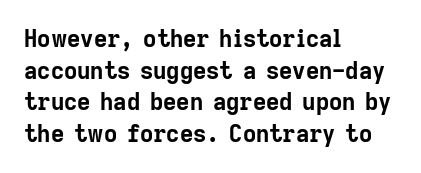
The image shows 23 px bold type, upright; set left-aligned, normal line spacing (1.37x), normal letter spacing, not underlined.
